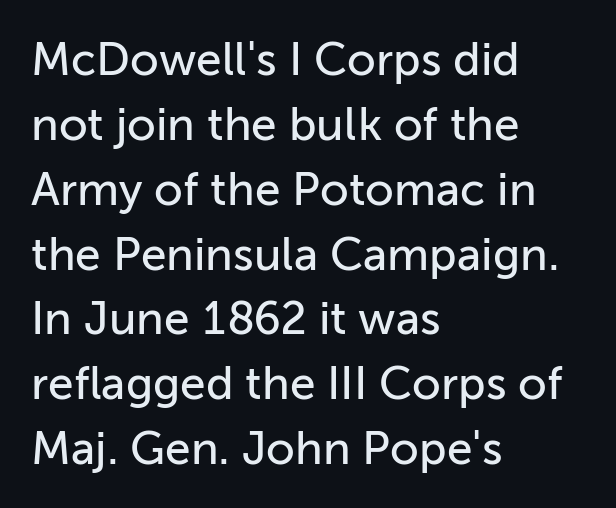
{"serif": "no", "italic": "no", "width": "normal", "stroke_contrast": "low", "x_height": "medium", "monospaced": "no", "underline": "no", "align": "left", "line_spacing": "normal", "line_spacing_ratio": 1.41, "letter_spacing": "normal", "letter_spacing_em": 0.0, "glyph_px": 46}
